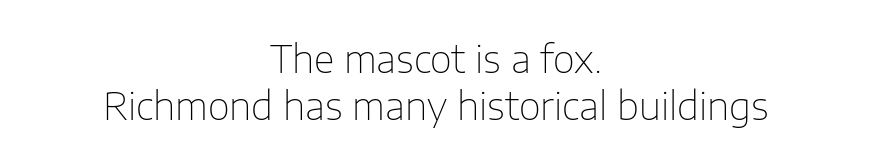
Is this a fixed-width face? No — the glyphs have proportional, varying widths. Posture: upright roman. Stroke thickness stays within the range of a standard reading face or lighter. Horizontal alignment here is central, giving a formal, balanced look. The typeface chosen for these lines omits serifs. Honestly, the row spacing looks completely unremarkable.
